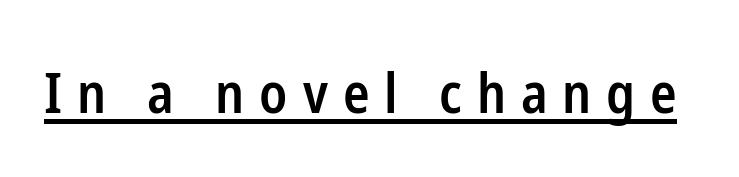
Q: Is the text bold? A: Semi-bold.
Q: Is the text italic (slanted)? A: No, it is upright.
Q: Is the typeface a serif or a sans-serif typeface? A: Sans-serif.
Q: Is the text underlined? A: Yes.
Q: Is the spacing between letters normal or unusually wide? A: Unusually wide.
Q: Width (condensed, normal, or wide)? A: Condensed.
Q: Stroke contrast? A: Low.
Q: x-height? A: Medium.
Q: Monospaced? A: No.
